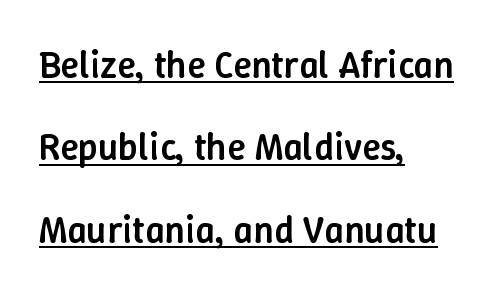
{"italic": "no", "bold": "semi", "weight": "semibold", "width": "normal", "stroke_contrast": "low", "x_height": "medium", "monospaced": "no", "underline": "yes", "align": "left", "line_spacing": "loose", "line_spacing_ratio": 2.17, "letter_spacing": "normal", "letter_spacing_em": 0.0, "glyph_px": 38}
